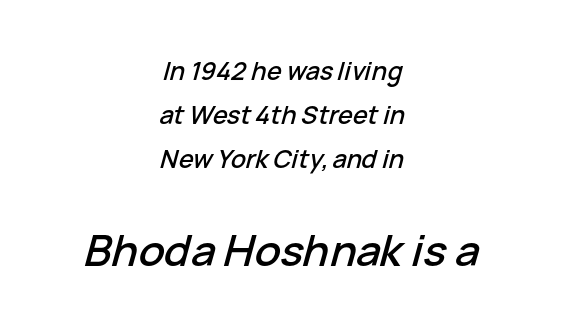
The image shows 43 px text type, italic (leaning right); set centered, line spacing 1.77x, normal letter spacing, not underlined; the second (bottom) block is 1.72x larger; low stroke contrast and a medium x-height.
